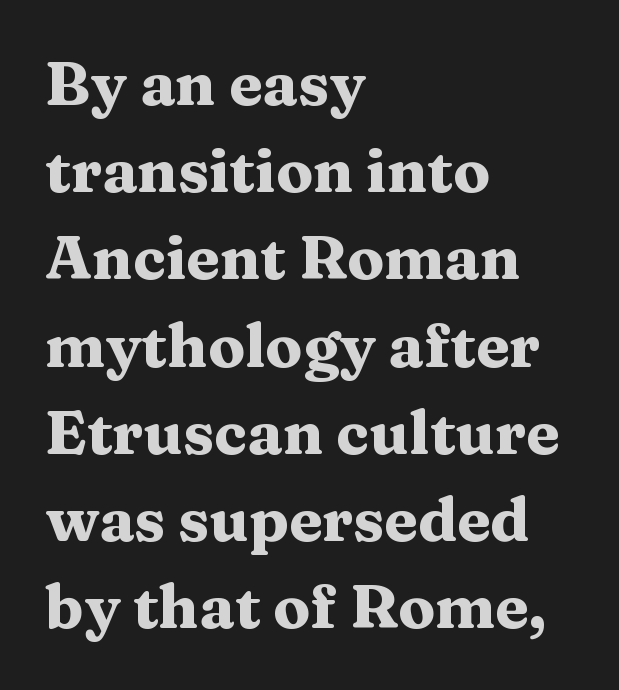
The image shows 61 px heavy, wide serif type, upright; set left-aligned, normal line spacing (1.43x), normal letter spacing, not underlined; medium stroke contrast and a medium x-height.
